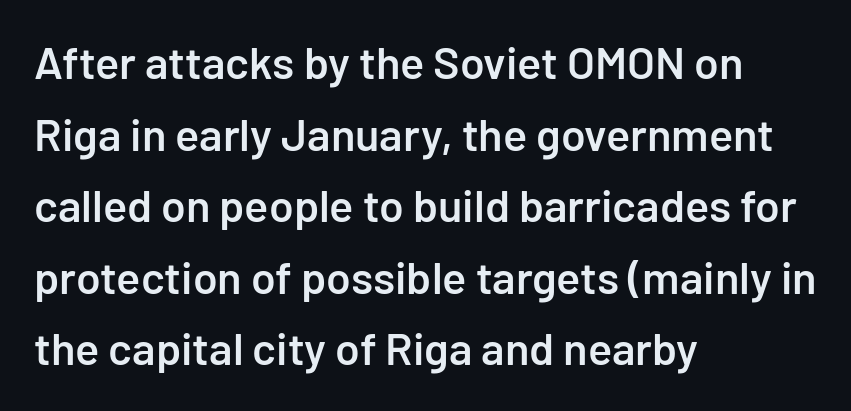
The letters stand upright; this is a roman face. Compared with a centered layout, this one pins lines to the left instead. The face used here is a semibold: visibly heavier than regular, lighter than bold. Examine the stroke ends and you'll find no serifs.
